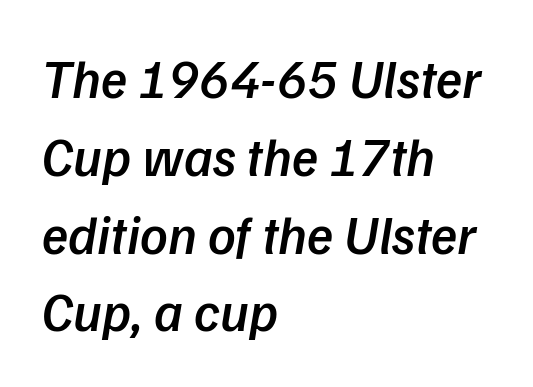
{"italic": "yes", "lean": "right", "slant_degrees": 9, "bold": "semi", "weight": "semibold", "width": "normal", "stroke_contrast": "low", "x_height": "medium", "monospaced": "no", "underline": "no", "align": "left", "line_spacing": "normal", "line_spacing_ratio": 1.44, "letter_spacing": "normal", "letter_spacing_em": 0.0, "glyph_px": 54}
